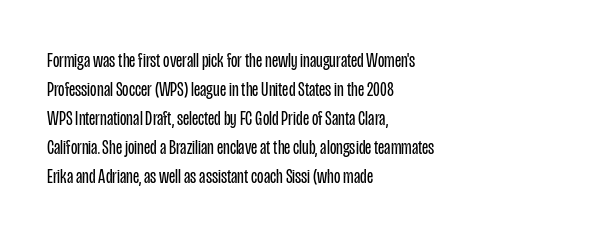
{"italic": "no", "bold": "no", "underline": "no", "align": "left", "line_spacing": "normal", "line_spacing_ratio": 1.38, "letter_spacing": "normal", "letter_spacing_em": 0.0, "glyph_px": 21}
